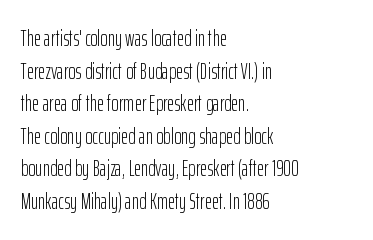
Rows of type keep a routine distance in the vertical direction. The space beneath each line is pristine and unruled. Which margin do the lines hug? The left one — the right edge is uneven. The letterforms sit shoulder to shoulder at normal distance.
